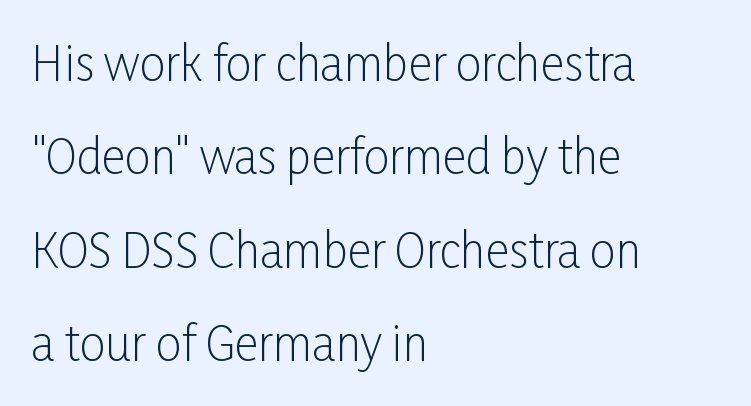
Compared with typical body copy, the letter spacing here is the same. The rendering uses a large line-height, opening up the rows. Stem width sits at or under what a default text font uses. The string is rendered with underlining switched off. Vertical strokes here are truly vertical. Left-aligned paragraph, ragged on the right.
